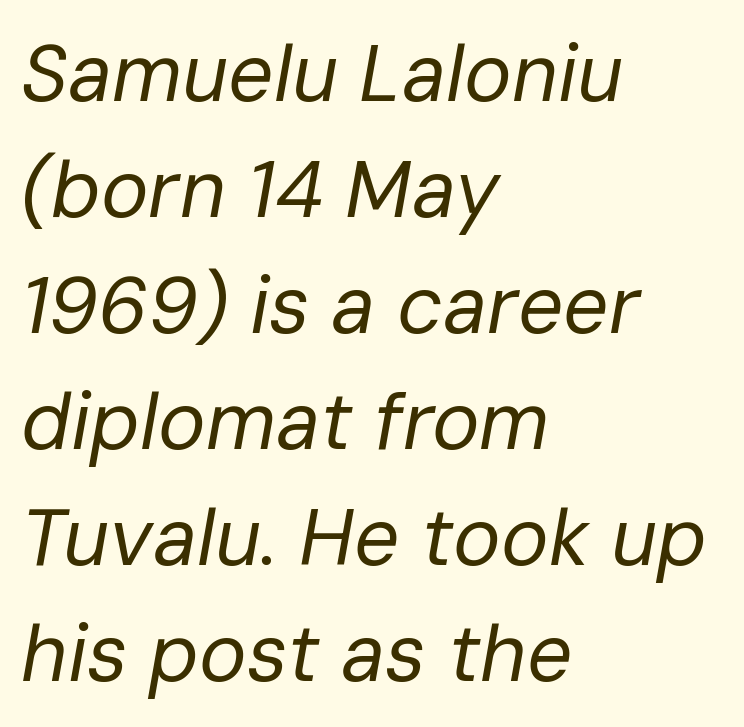
The image shows 80 px regular-weight type, italic (leaning right); set left-aligned, normal line spacing (1.45x), normal letter spacing, not underlined; low stroke contrast and a medium x-height.
